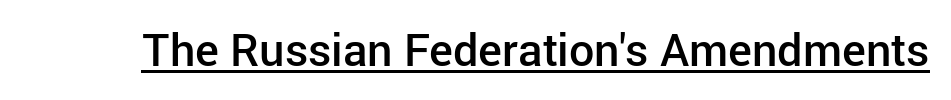
{"serif": "no", "italic": "no", "bold": "semi", "weight": "semibold", "width": "normal", "stroke_contrast": "low", "x_height": "medium", "monospaced": "no", "underline": "yes", "letter_spacing": "normal", "letter_spacing_em": 0.0, "glyph_px": 45}
